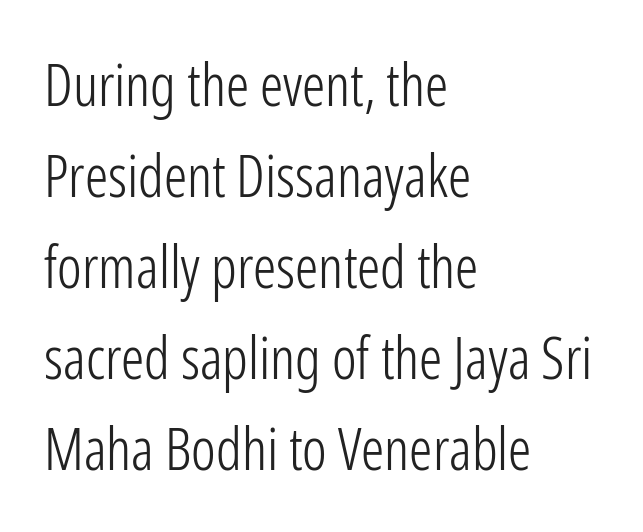
The image shows 58 px light, condensed sans-serif type, upright; set left-aligned, normal line spacing (1.57x), normal letter spacing, not underlined; low stroke contrast and a medium x-height.
